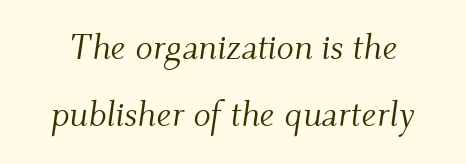
{"serif": "yes", "italic": "yes", "lean": "right", "slant_degrees": 9, "bold": "no", "weight": "light", "width": "normal", "stroke_contrast": "medium", "x_height": "small", "monospaced": "no", "underline": "no", "line_spacing_ratio": 1.87, "letter_spacing": "normal", "letter_spacing_em": 0.0, "glyph_px": 36}
